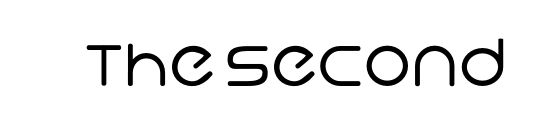
A quiet, ordinary-to-light weight characterises the typeface. The rendering shows plain stroke endings on the letterforms — a sans-serif design. Character widths vary here, with narrow letters taking less room than wide ones. The gaps between neighbouring characters are ordinary and unremarkable. Plain, unruled lines of type.
